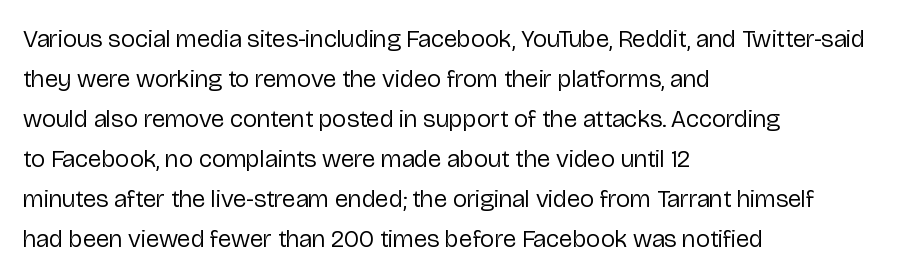
Q: Is the text bold? A: No.
Q: Is the text italic (slanted)? A: No, it is upright.
Q: Is the text underlined? A: No.
Q: How is the paragraph aligned? A: Left-aligned.
Q: Is the spacing between letters normal or unusually wide? A: Normal.
Q: Is the spacing between lines tight, normal or loose? A: Normal.
